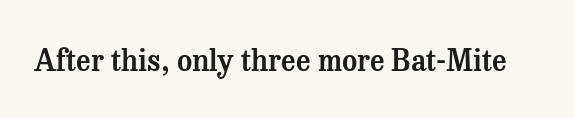
The image shows 29 px serif type, upright; set normal letter spacing, not underlined; medium stroke contrast and a medium x-height.
